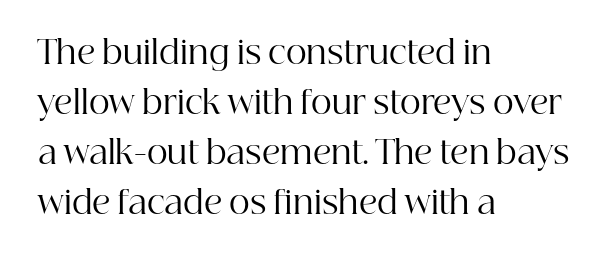
Each line starts at the same left margin while the right side varies. Stroke terminals: seriffed. This sample has the flowing, uneven cadence of proportional lettering. Ascenders rise straight up at ninety degrees. The tracking reads as untouched default to a designer's eye.
